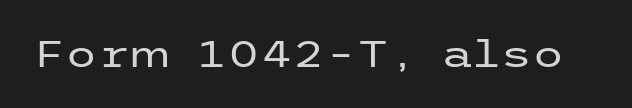
Between one letter and the next there's only the usual sliver of space. Stroke terminals: plain, sans-serif. The strip under each line holds only bare page. Letters have the restrained weight of plain body copy at most. Do the letters lean? They stand straight.
